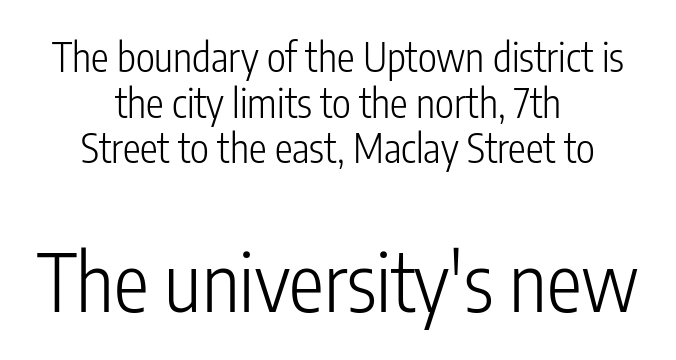
{"serif": "no", "italic": "no", "bold": "no", "weight": "light", "width": "condensed", "stroke_contrast": "low", "x_height": "medium", "monospaced": "no", "underline": "no", "align": "center", "line_spacing": "tight", "line_spacing_ratio": 1.14, "letter_spacing": "normal", "letter_spacing_em": 0.0, "larger_block": "second", "size_ratio": 1.98, "glyph_px": 79}
